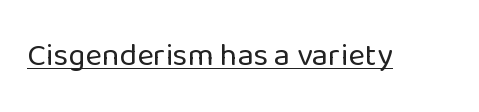
{"serif": "no", "italic": "no", "bold": "no", "weight": "regular", "width": "normal", "stroke_contrast": "low", "x_height": "medium", "monospaced": "no", "underline": "yes", "letter_spacing": "normal", "letter_spacing_em": 0.0, "glyph_px": 32}
